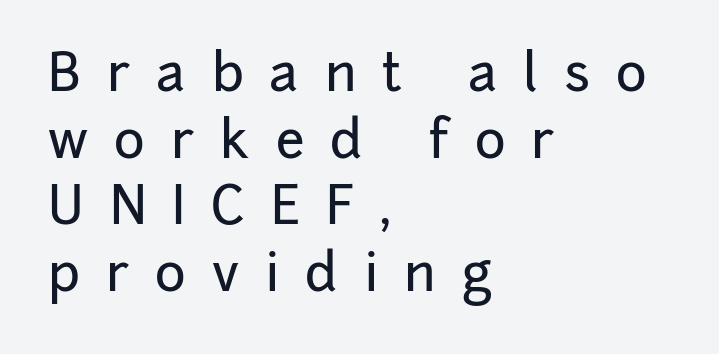
{"serif": "no", "italic": "no", "width": "normal", "stroke_contrast": "low", "x_height": "medium", "monospaced": "no", "underline": "no", "align": "left", "line_spacing": "normal", "line_spacing_ratio": 1.28, "letter_spacing": "wide", "letter_spacing_em": 0.5, "glyph_px": 52}
